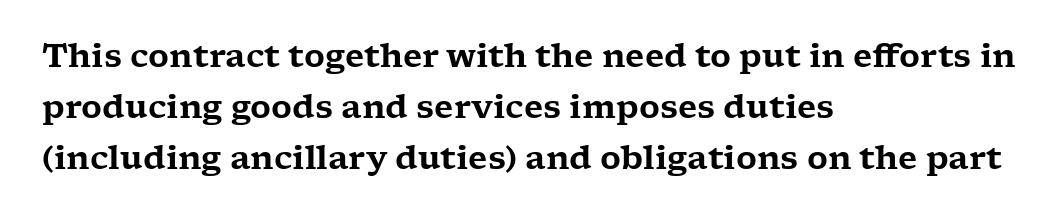
Q: Is the text italic (slanted)? A: No, it is upright.
Q: Is the typeface a serif or a sans-serif typeface? A: Serif.
Q: Is the text underlined? A: No.
Q: How is the paragraph aligned? A: Left-aligned.
Q: Is the spacing between letters normal or unusually wide? A: Normal.
Q: Is the spacing between lines tight, normal or loose? A: Normal.
Q: Width (condensed, normal, or wide)? A: Wide.
Q: Stroke contrast? A: Low.
Q: x-height? A: Medium.
Q: Monospaced? A: No.
